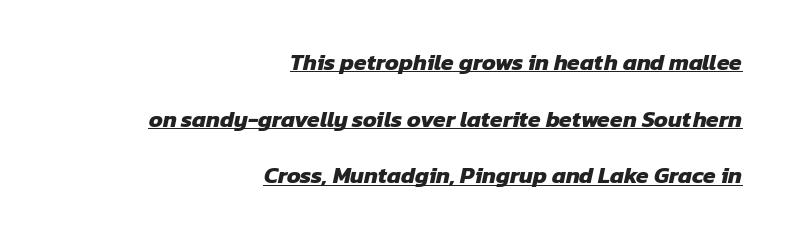
The image shows 23 px bold type; set right-aligned, loose line spacing (2.46x), normal letter spacing, underlined.
